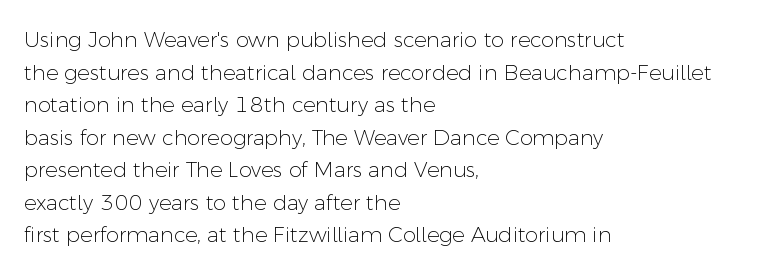
The image shows 21 px text type, upright; set left-aligned, normal line spacing (1.55x), normal letter spacing, not underlined.
